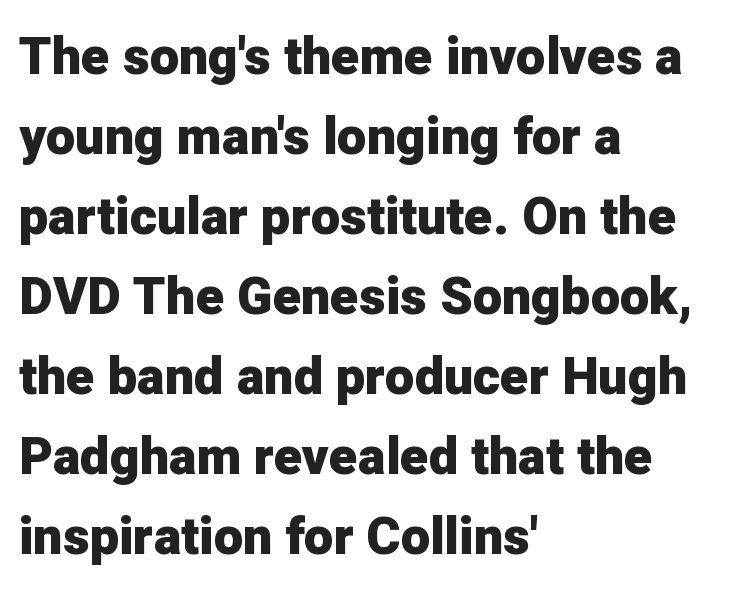
{"serif": "no", "italic": "no", "bold": "yes", "weight": "heavy", "width": "normal", "stroke_contrast": "low", "x_height": "medium", "monospaced": "no", "underline": "no", "align": "left", "line_spacing": "normal", "line_spacing_ratio": 1.54, "letter_spacing": "normal", "letter_spacing_em": 0.0, "glyph_px": 52}
